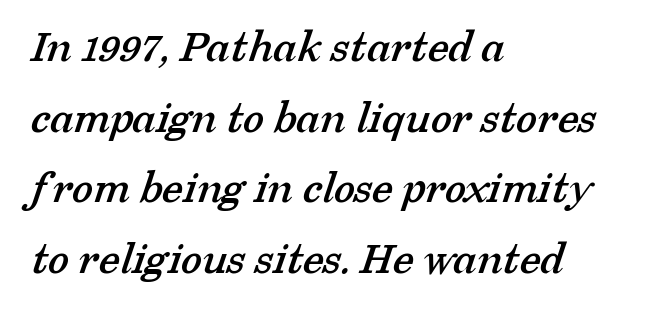
Type without underlining. Is this a sans? No — the strokes have serifs. A typesetter would call this zero additional tracking. Each new line begins a customary step beneath the previous one. Character widths vary here, with narrow letters taking less room than wide ones.
